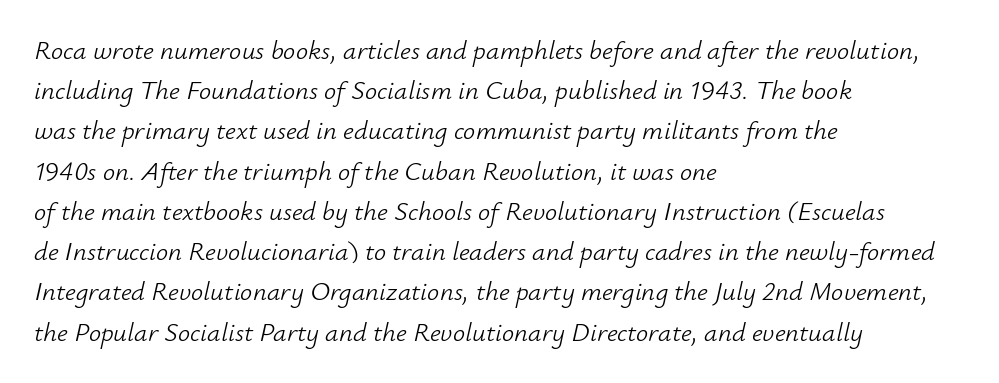
{"italic": "yes", "lean": "right", "slant_degrees": 12, "bold": "no", "underline": "no", "align": "left", "line_spacing": "normal", "line_spacing_ratio": 1.49, "letter_spacing": "normal", "letter_spacing_em": 0.0, "glyph_px": 27}
